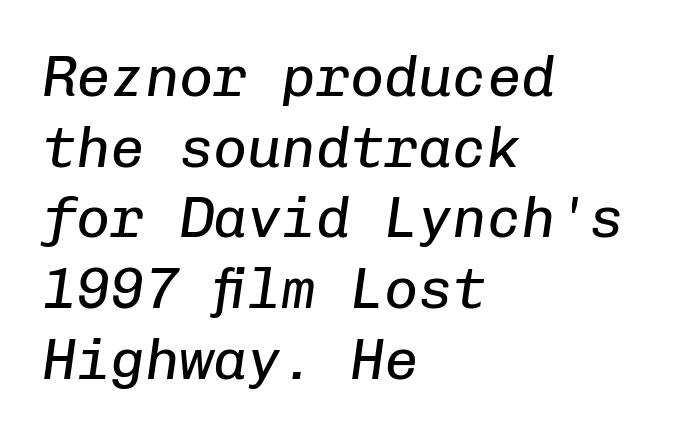
{"italic": "yes", "lean": "right", "slant_degrees": 8, "bold": "no", "weight": "regular", "width": "normal", "stroke_contrast": "low", "x_height": "medium", "monospaced": "yes", "underline": "no", "align": "left", "line_spacing_ratio": 1.24, "letter_spacing": "normal", "letter_spacing_em": 0.0, "glyph_px": 57}
